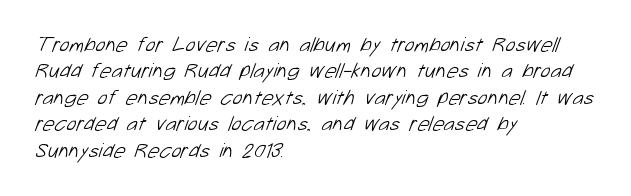
{"bold": "no", "underline": "no", "align": "left", "line_spacing": "normal", "line_spacing_ratio": 1.26, "letter_spacing": "normal", "letter_spacing_em": 0.0, "glyph_px": 21}
